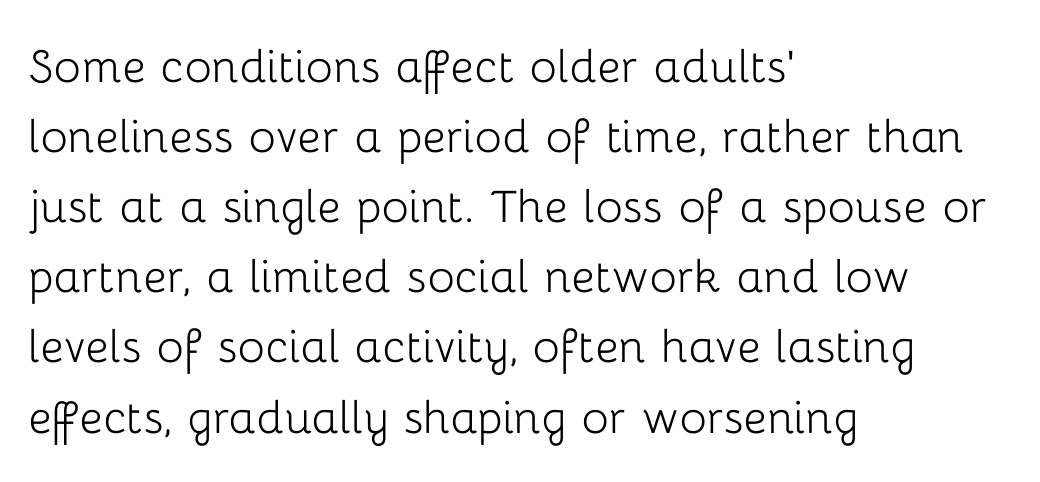
{"serif": "no", "italic": "no", "bold": "no", "weight": "light", "width": "normal", "stroke_contrast": "low", "x_height": "medium", "monospaced": "no", "underline": "no", "align": "left", "line_spacing_ratio": 1.23, "letter_spacing": "normal", "letter_spacing_em": 0.0, "glyph_px": 57}
